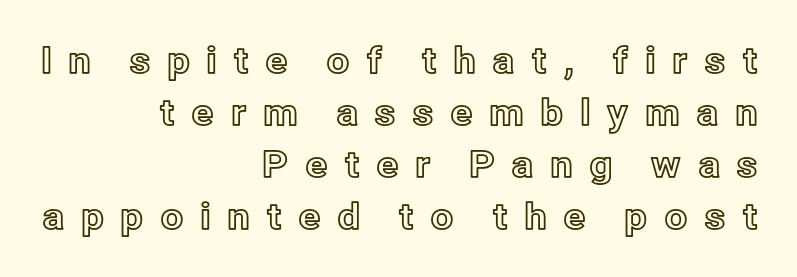
The image shows 36 px text type, upright; set right-aligned, normal line spacing (1.44x), unusually wide letter spacing (+0.44 em), not underlined; a medium x-height.
